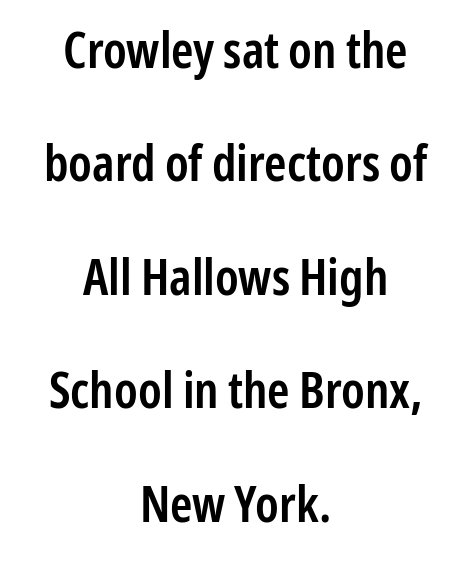
The image shows 50 px semibold, condensed sans-serif type, upright; set centered, loose line spacing (2.27x), normal letter spacing, not underlined; low stroke contrast and a medium x-height.
